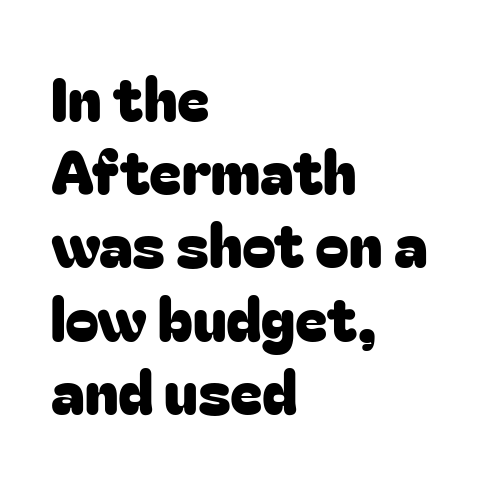
The image shows 61 px sans-serif type, upright; set left-aligned, line spacing 1.2x, normal letter spacing, not underlined; low stroke contrast and a medium x-height.
